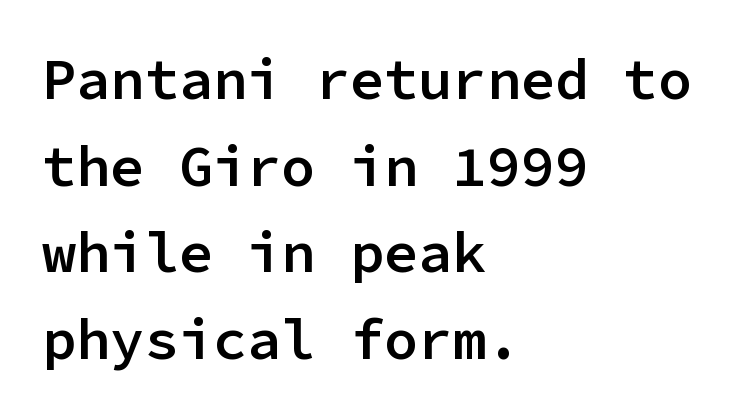
The glyphs in this specimen are sans serif. Short note: letters normally spaced. The rendering uses typewriter-style spacing with identical character cells. Each row of text sits above clean, open space. Line beginnings align vertically; line endings do not. Does the weight exceed regular? Yes, but only to semibold.
